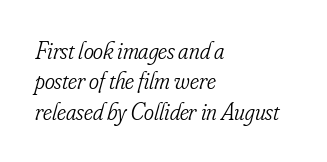
Q: Is the text bold? A: No.
Q: Is the text italic (slanted)? A: Yes, it leans right by about 16 degrees.
Q: Is the text underlined? A: No.
Q: How is the paragraph aligned? A: Left-aligned.
Q: Is the spacing between letters normal or unusually wide? A: Normal.
Q: Is the spacing between lines tight, normal or loose? A: Normal.
